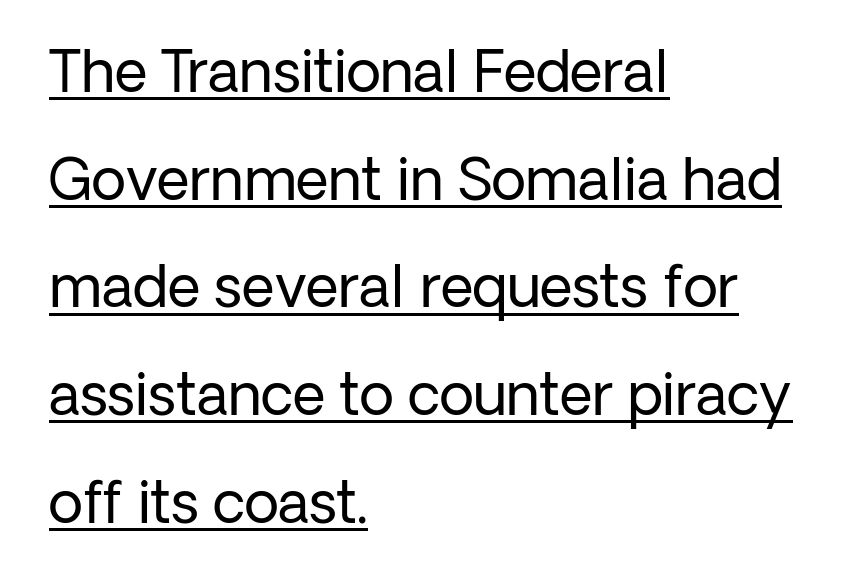
Q: Is the text bold? A: No.
Q: Is the text italic (slanted)? A: No, it is upright.
Q: Is the typeface a serif or a sans-serif typeface? A: Sans-serif.
Q: Is the text underlined? A: Yes.
Q: How is the paragraph aligned? A: Left-aligned.
Q: Is the spacing between letters normal or unusually wide? A: Normal.
Q: Width (condensed, normal, or wide)? A: Normal.
Q: Stroke contrast? A: Low.
Q: x-height? A: Medium.
Q: Monospaced? A: No.
